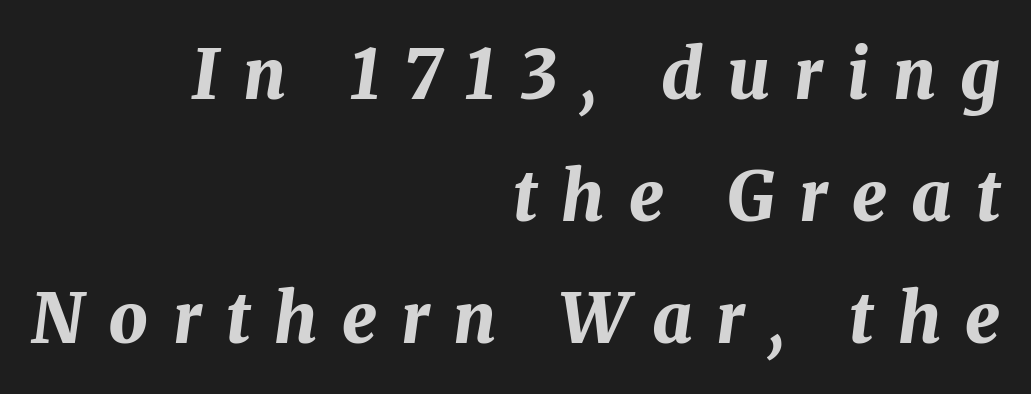
The image shows 69 px bold type, italic (leaning right); set right-aligned, line spacing 1.77x, unusually wide letter spacing (+0.35 em), not underlined; medium stroke contrast and a medium x-height.
